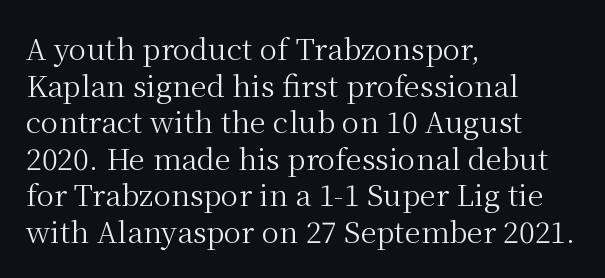
Q: Is the text bold? A: No.
Q: Is the text italic (slanted)? A: No, it is upright.
Q: Is the typeface a serif or a sans-serif typeface? A: Serif.
Q: Is the text underlined? A: No.
Q: How is the paragraph aligned? A: Left-aligned.
Q: Is the spacing between letters normal or unusually wide? A: Normal.
Q: Is the spacing between lines tight, normal or loose? A: Normal.
Q: Width (condensed, normal, or wide)? A: Normal.
Q: Stroke contrast? A: Medium.
Q: x-height? A: Medium.
Q: Monospaced? A: No.
